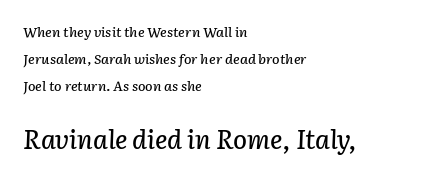
The image shows 26 px text type, italic (leaning right); set left-aligned, loose line spacing (1.92x), normal letter spacing, not underlined; the second (bottom) block is 1.86x larger.
